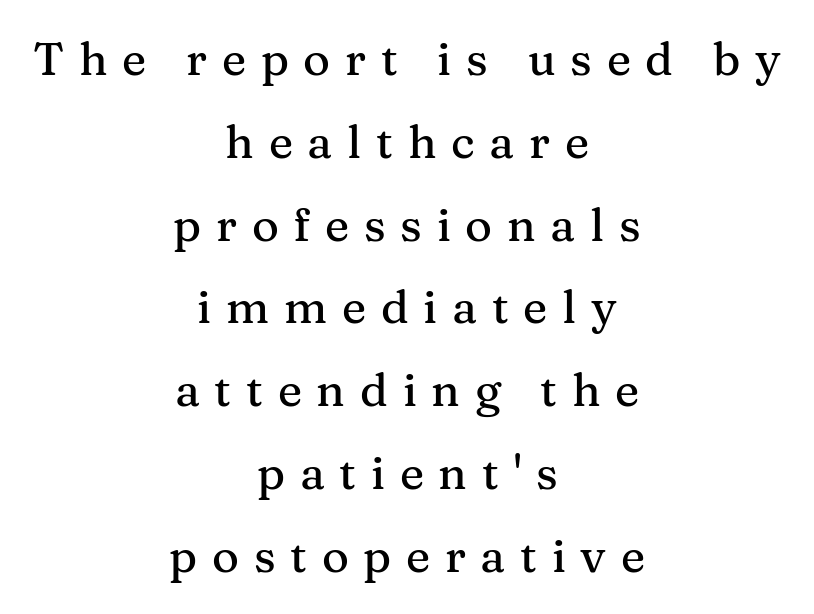
The image shows 46 px serif type, upright; set centered, line spacing 1.8x, unusually wide letter spacing (+0.32 em), not underlined; medium stroke contrast and a medium x-height.
